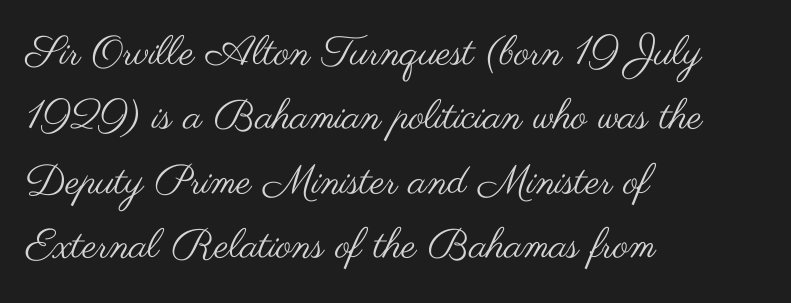
Q: Is the text bold? A: No.
Q: Is the text italic (slanted)? A: Yes.
Q: Is the typeface a serif or a sans-serif typeface? A: Sans-serif.
Q: Is the text underlined? A: No.
Q: How is the paragraph aligned? A: Left-aligned.
Q: Is the spacing between letters normal or unusually wide? A: Normal.
Q: Is the spacing between lines tight, normal or loose? A: Normal.
Q: Width (condensed, normal, or wide)? A: Wide.
Q: Stroke contrast? A: Medium.
Q: x-height? A: Small.
Q: Monospaced? A: No.
